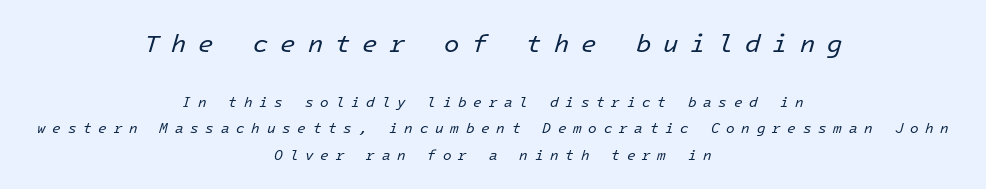
{"italic": "yes", "lean": "right", "slant_degrees": 16, "bold": "no", "underline": "no", "align": "center", "line_spacing_ratio": 1.88, "letter_spacing": "wide", "letter_spacing_em": 0.48, "larger_block": "first", "size_ratio": 1.79, "glyph_px": 25}
